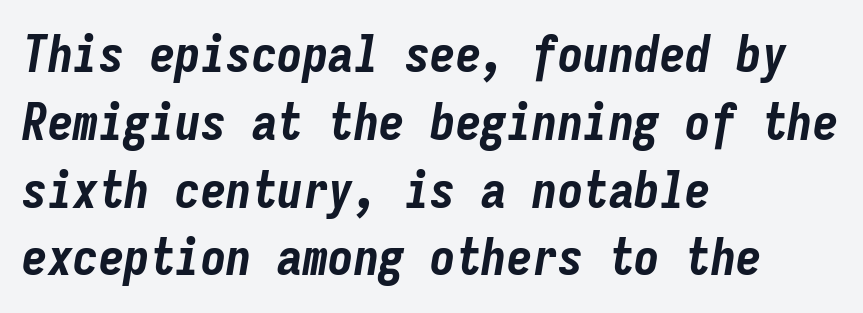
{"italic": "yes", "lean": "right", "slant_degrees": 9, "bold": "yes", "weight": "bold", "width": "condensed", "stroke_contrast": "low", "x_height": "medium", "monospaced": "yes", "underline": "no", "align": "left", "line_spacing": "normal", "line_spacing_ratio": 1.33, "letter_spacing": "normal", "letter_spacing_em": 0.0, "glyph_px": 51}
